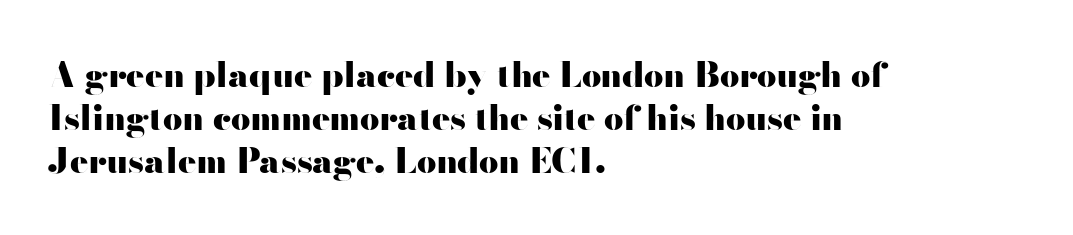
A typesetter would mark this as roman, not italic. Compared with typical paragraphs, the rows here are spaced about the same. Serifs: no, the terminals of the letterforms are clean. Its strokes are broad and dark, the hallmark of bold type. There is no visible air inserted between adjacent glyphs.
